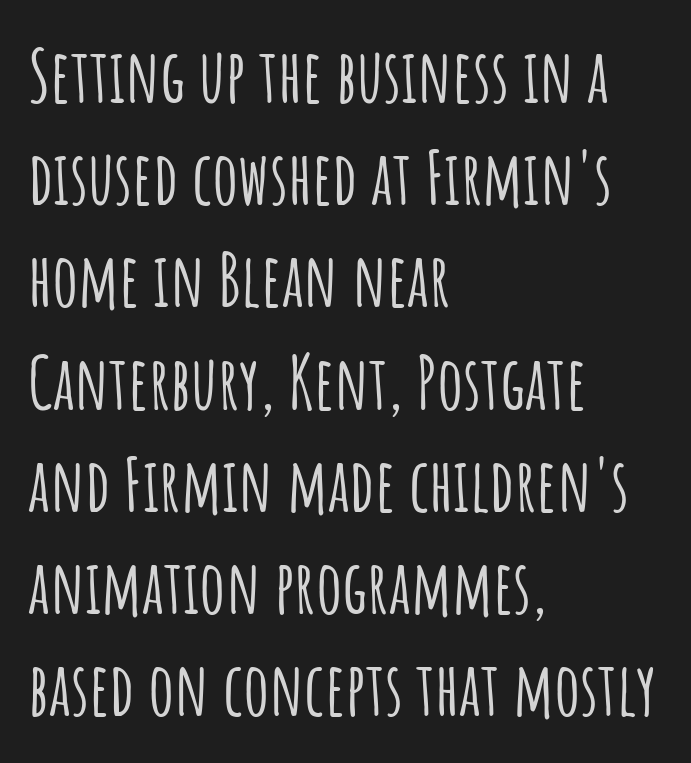
Q: Is the text italic (slanted)? A: No, it is upright.
Q: Is the typeface a serif or a sans-serif typeface? A: Sans-serif.
Q: Is the text underlined? A: No.
Q: How is the paragraph aligned? A: Left-aligned.
Q: Is the spacing between letters normal or unusually wide? A: Normal.
Q: Is the spacing between lines tight, normal or loose? A: Normal.
Q: Width (condensed, normal, or wide)? A: Condensed.
Q: Stroke contrast? A: Low.
Q: x-height? A: Large.
Q: Monospaced? A: No.
